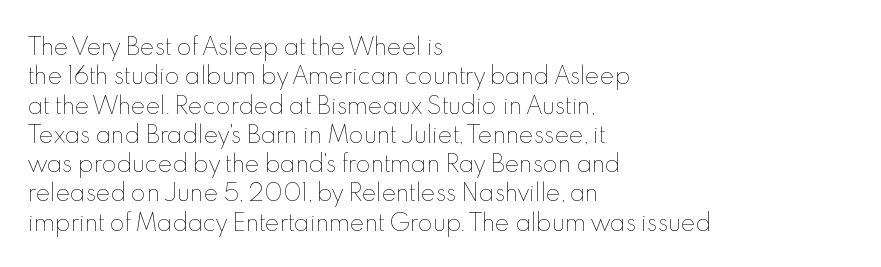
The image shows 22 px text type, upright; set left-aligned, normal line spacing (1.33x), normal letter spacing, not underlined.
